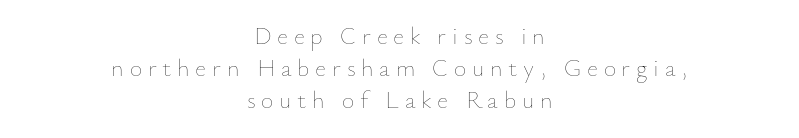
The image shows 24 px text type, upright; set centered, normal line spacing (1.34x), unusually wide letter spacing (+0.24 em), not underlined.
